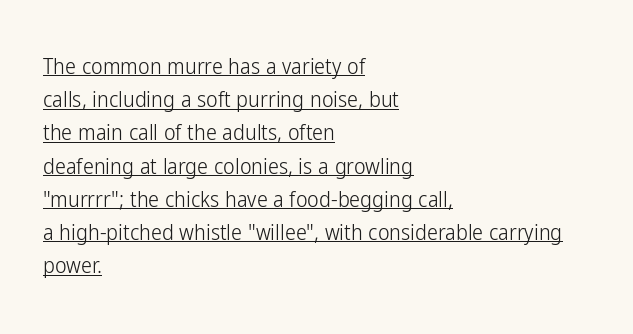
Q: Is the text bold? A: No.
Q: Is the text italic (slanted)? A: No, it is upright.
Q: Is the text underlined? A: Yes.
Q: How is the paragraph aligned? A: Left-aligned.
Q: Is the spacing between letters normal or unusually wide? A: Normal.
Q: Is the spacing between lines tight, normal or loose? A: Normal.
